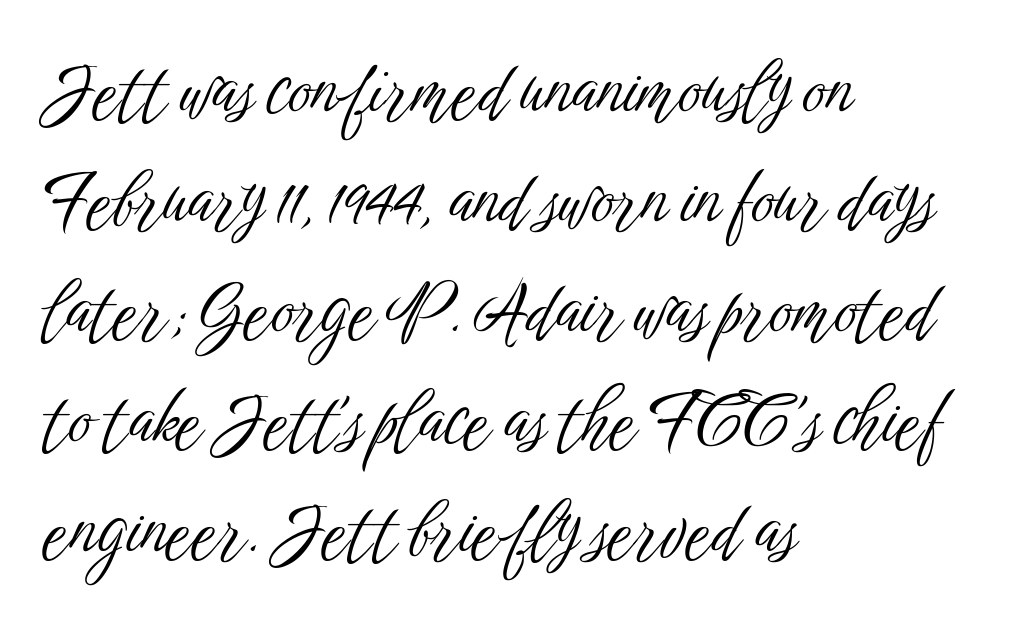
{"serif": "no", "bold": "no", "weight": "light", "width": "condensed", "stroke_contrast": "low", "x_height": "medium", "monospaced": "no", "underline": "no", "align": "left", "line_spacing": "normal", "line_spacing_ratio": 1.55, "letter_spacing": "normal", "letter_spacing_em": 0.0, "glyph_px": 71}
